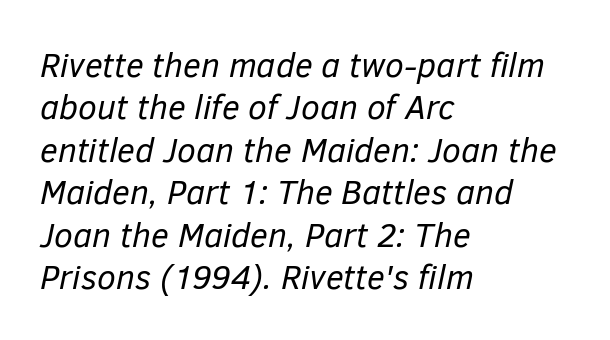
Italic? Definitely — the glyphs are oblique. The strokes carry an ordinary text weight at most. The rendering uses a moderate line-height, typical for paragraphs. You could not count columns in this text — the font is proportionally spaced. Nobody drew a line under any word here.
